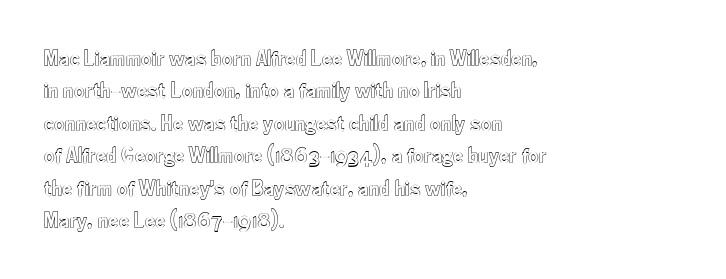
{"italic": "no", "underline": "no", "align": "left", "line_spacing": "normal", "line_spacing_ratio": 1.41, "letter_spacing": "normal", "letter_spacing_em": 0.0, "glyph_px": 23}
